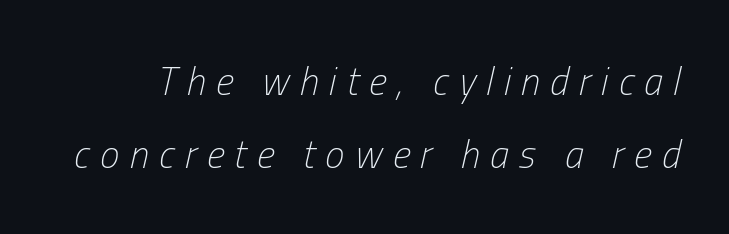
Q: Is the text bold? A: No.
Q: Is the text italic (slanted)? A: Yes, it leans right by about 13 degrees.
Q: Is the text underlined? A: No.
Q: Is the spacing between letters normal or unusually wide? A: Unusually wide.
Q: Width (condensed, normal, or wide)? A: Condensed.
Q: Stroke contrast? A: Low.
Q: x-height? A: Medium.
Q: Monospaced? A: No.
